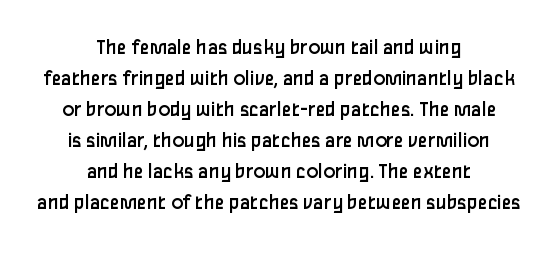
{"italic": "no", "bold": "no", "underline": "no", "align": "center", "line_spacing": "normal", "line_spacing_ratio": 1.41, "letter_spacing": "normal", "letter_spacing_em": 0.0, "glyph_px": 22}
